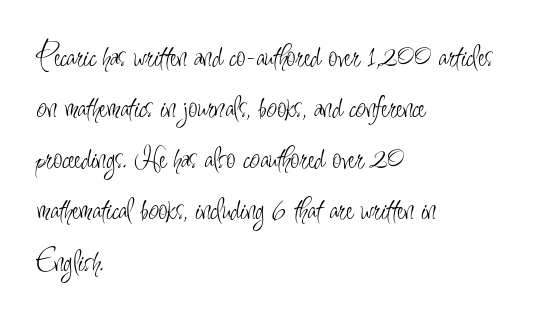
Q: Is the text bold? A: No.
Q: Is the typeface a serif or a sans-serif typeface? A: Sans-serif.
Q: Is the text underlined? A: No.
Q: How is the paragraph aligned? A: Left-aligned.
Q: Is the spacing between letters normal or unusually wide? A: Normal.
Q: Is the spacing between lines tight, normal or loose? A: Normal.
Q: Width (condensed, normal, or wide)? A: Condensed.
Q: Stroke contrast? A: Low.
Q: x-height? A: Small.
Q: Monospaced? A: No.
